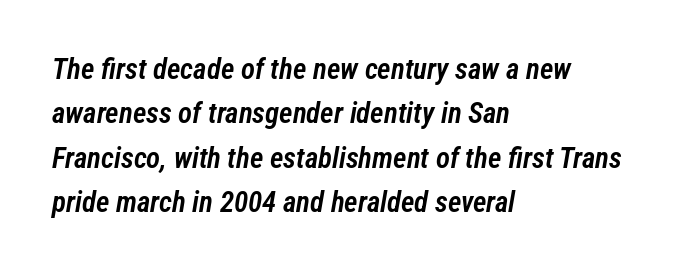
{"italic": "yes", "lean": "right", "slant_degrees": 12, "bold": "semi", "weight": "semibold", "width": "condensed", "stroke_contrast": "low", "x_height": "medium", "monospaced": "no", "underline": "no", "align": "left", "line_spacing": "normal", "line_spacing_ratio": 1.53, "letter_spacing": "normal", "letter_spacing_em": 0.0, "glyph_px": 29}
